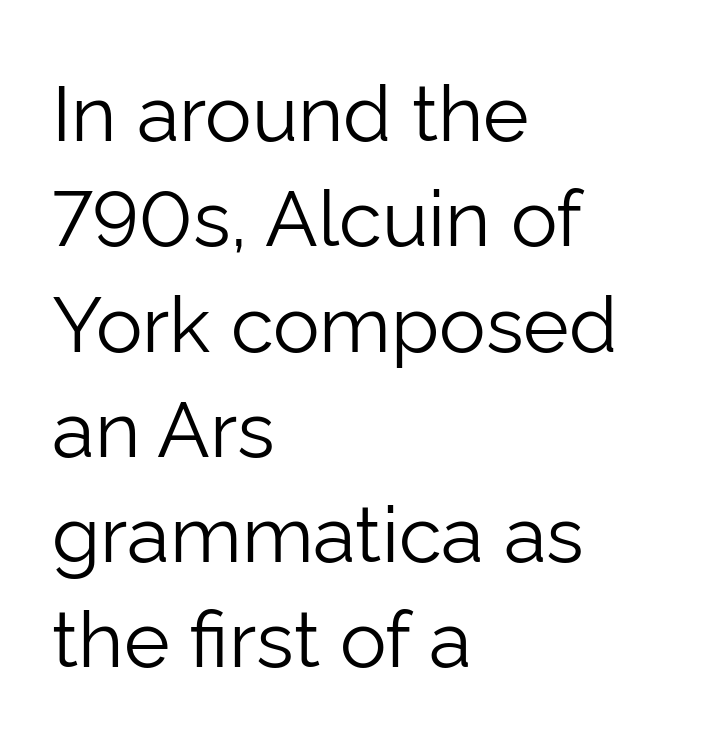
The image shows 78 px light sans-serif type, upright; set left-aligned, normal line spacing (1.35x), normal letter spacing, not underlined; low stroke contrast and a medium x-height.
